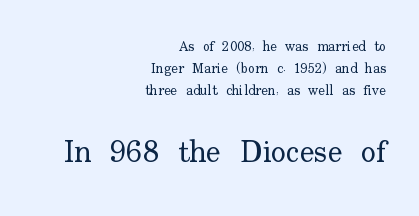
The image shows 31 px regular-weight serif type, upright; set right-aligned, normal line spacing (1.58x), normal letter spacing, not underlined; the second (bottom) block is 2.21x larger; low stroke contrast and a small x-height.
